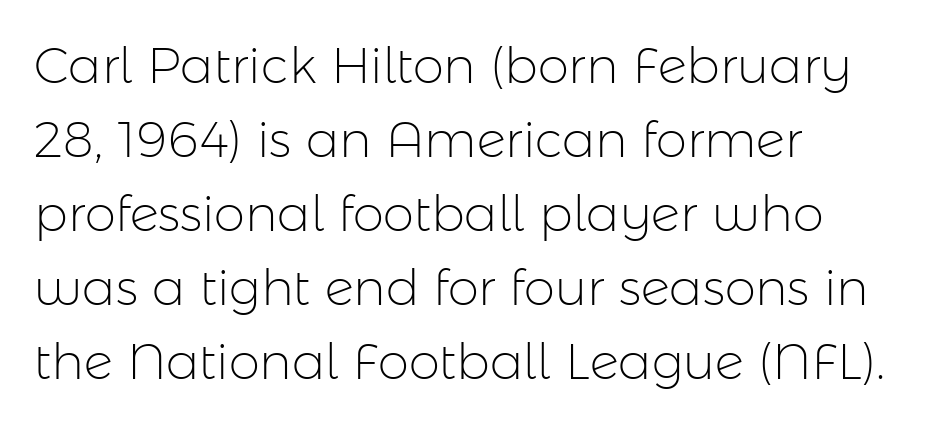
{"serif": "no", "italic": "no", "bold": "no", "weight": "light", "width": "normal", "stroke_contrast": "low", "x_height": "medium", "monospaced": "no", "underline": "no", "align": "left", "line_spacing": "normal", "line_spacing_ratio": 1.48, "letter_spacing": "normal", "letter_spacing_em": 0.0, "glyph_px": 50}
